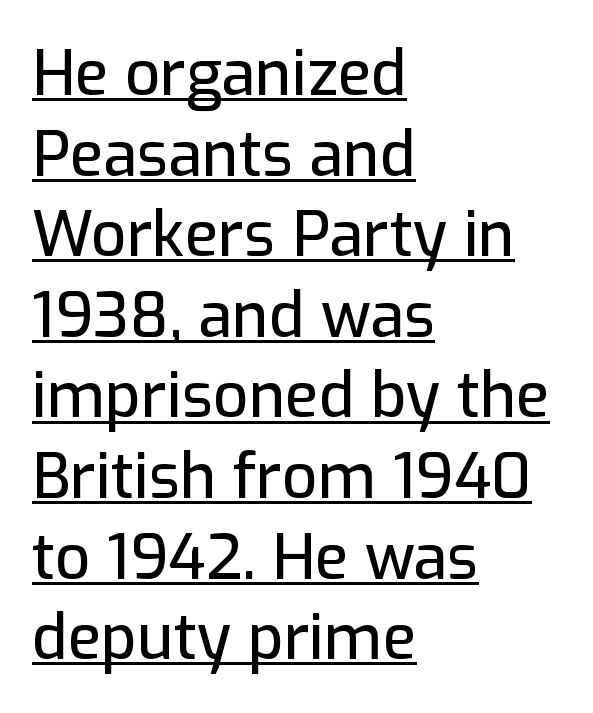
{"serif": "no", "italic": "no", "width": "normal", "stroke_contrast": "low", "x_height": "medium", "monospaced": "no", "underline": "yes", "align": "left", "line_spacing": "normal", "line_spacing_ratio": 1.3, "letter_spacing": "normal", "letter_spacing_em": 0.0, "glyph_px": 62}
